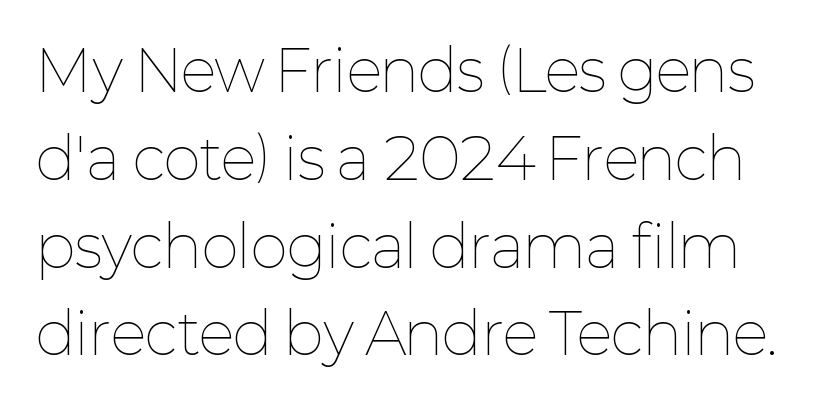
Q: Is the text bold? A: No.
Q: Is the text italic (slanted)? A: No, it is upright.
Q: Is the text underlined? A: No.
Q: Is the spacing between letters normal or unusually wide? A: Normal.
Q: Is the spacing between lines tight, normal or loose? A: Normal.
Q: Width (condensed, normal, or wide)? A: Normal.
Q: Stroke contrast? A: Low.
Q: x-height? A: Medium.
Q: Monospaced? A: No.
